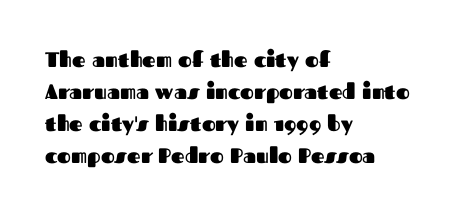
{"italic": "no", "bold": "yes", "underline": "no", "align": "left", "line_spacing": "normal", "line_spacing_ratio": 1.52, "letter_spacing": "normal", "letter_spacing_em": 0.0, "glyph_px": 21}
